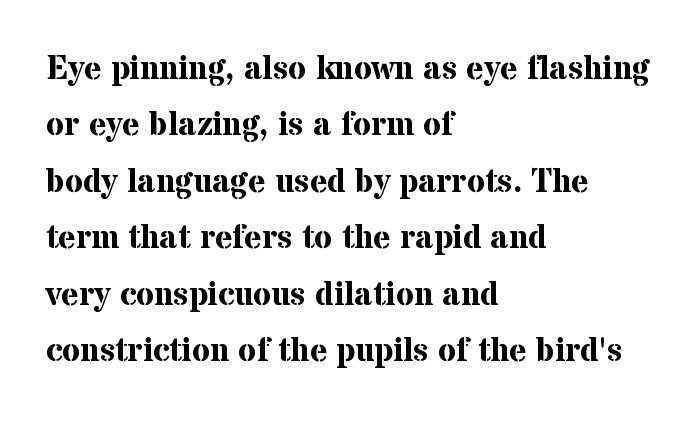
Q: Is the text bold? A: Yes.
Q: Is the text italic (slanted)? A: No, it is upright.
Q: Is the typeface a serif or a sans-serif typeface? A: Serif.
Q: Is the text underlined? A: No.
Q: How is the paragraph aligned? A: Left-aligned.
Q: Is the spacing between letters normal or unusually wide? A: Normal.
Q: Width (condensed, normal, or wide)? A: Normal.
Q: Stroke contrast? A: Medium.
Q: x-height? A: Medium.
Q: Monospaced? A: No.
